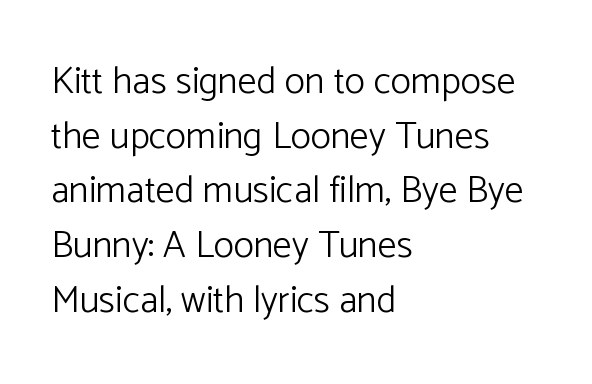
{"serif": "no", "italic": "no", "bold": "no", "weight": "light", "width": "normal", "stroke_contrast": "low", "x_height": "medium", "monospaced": "no", "underline": "no", "align": "left", "line_spacing": "normal", "line_spacing_ratio": 1.44, "letter_spacing": "normal", "letter_spacing_em": 0.0, "glyph_px": 38}
